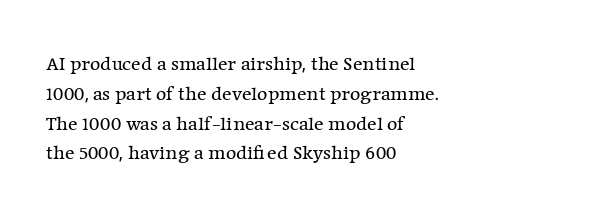
{"italic": "no", "bold": "no", "underline": "no", "align": "left", "line_spacing": "normal", "line_spacing_ratio": 1.49, "letter_spacing": "normal", "letter_spacing_em": 0.0, "glyph_px": 20}
